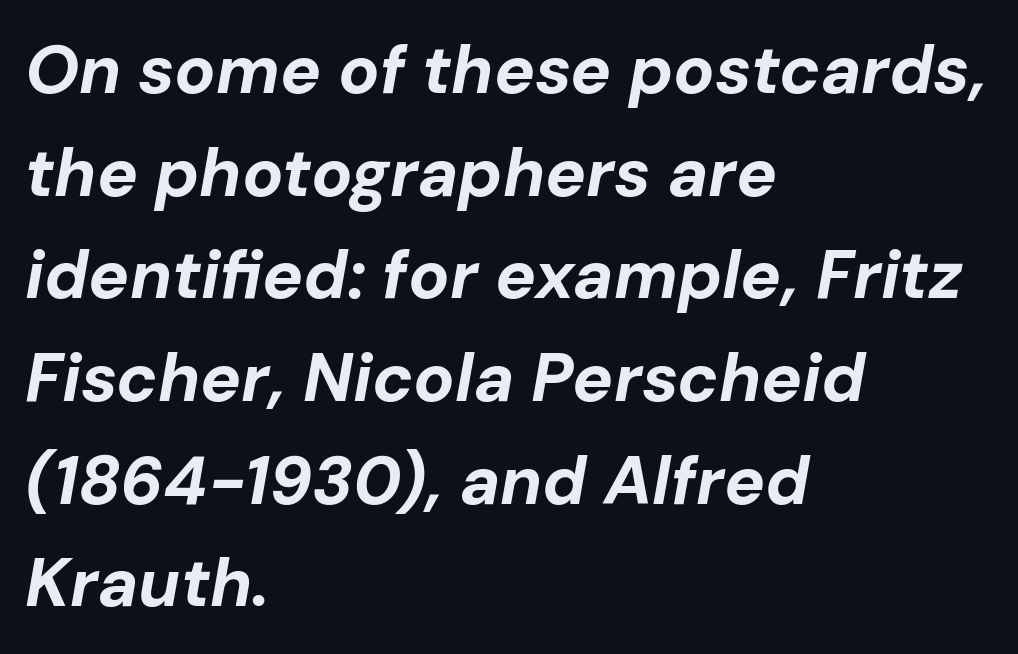
The image shows 68 px bold type, italic (leaning right); set left-aligned, normal line spacing (1.51x), normal letter spacing, not underlined; low stroke contrast and a medium x-height.
